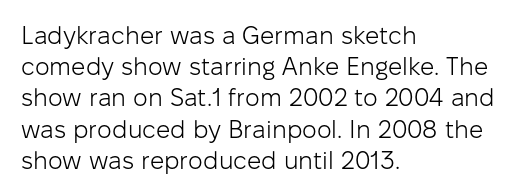
{"italic": "no", "bold": "no", "underline": "no", "align": "left", "line_spacing": "normal", "line_spacing_ratio": 1.25, "letter_spacing": "normal", "letter_spacing_em": 0.0, "glyph_px": 25}
